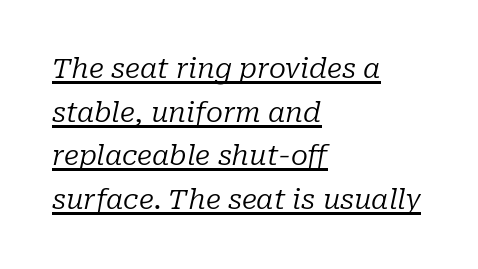
The line-height multiplier appears to be the usual default. Honestly, the letter spacing is just normal — you wouldn't notice it. Weight: regular or lighter. The letters are slanted; this is an italic face. Honestly, the underline is the first thing you notice here. This sample is left-justified, so line endings fall wherever the words run out.
